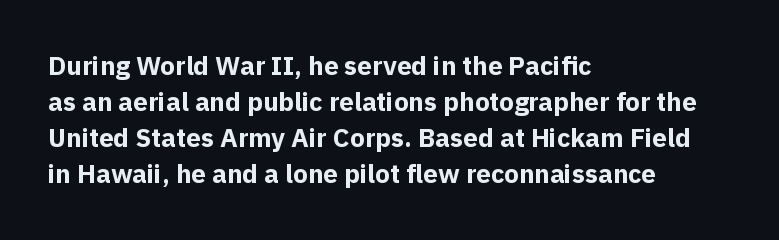
Clear beneath every line of the passage. The typography opts for an upright posture over an oblique one. Evenly set lines give the paragraph a standard silhouette. Standard letterfit; no display-style spreading of the glyphs. The compositor pushed each line to the left boundary.
